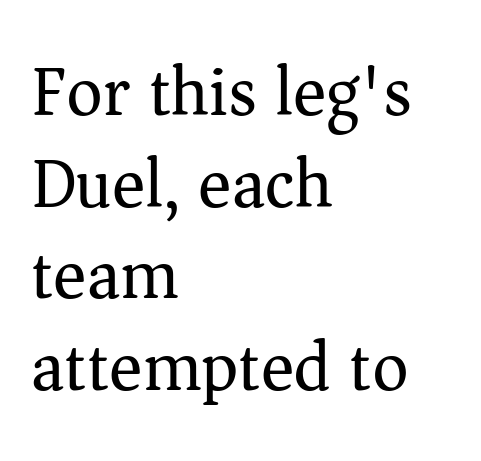
The image shows 70 px regular-weight serif type, upright; set left-aligned, normal line spacing (1.31x), normal letter spacing, not underlined; medium stroke contrast and a medium x-height.
